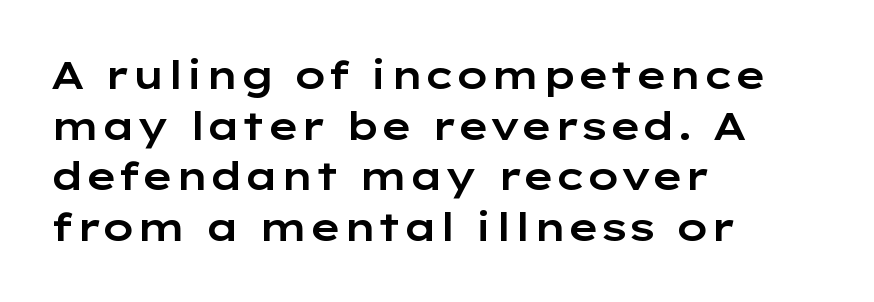
Q: Is the text italic (slanted)? A: No, it is upright.
Q: Is the typeface a serif or a sans-serif typeface? A: Sans-serif.
Q: Is the text underlined? A: No.
Q: How is the paragraph aligned? A: Left-aligned.
Q: Is the spacing between letters normal or unusually wide? A: Normal.
Q: Is the spacing between lines tight, normal or loose? A: Normal.
Q: Width (condensed, normal, or wide)? A: Wide.
Q: Stroke contrast? A: Low.
Q: x-height? A: Medium.
Q: Monospaced? A: No.
